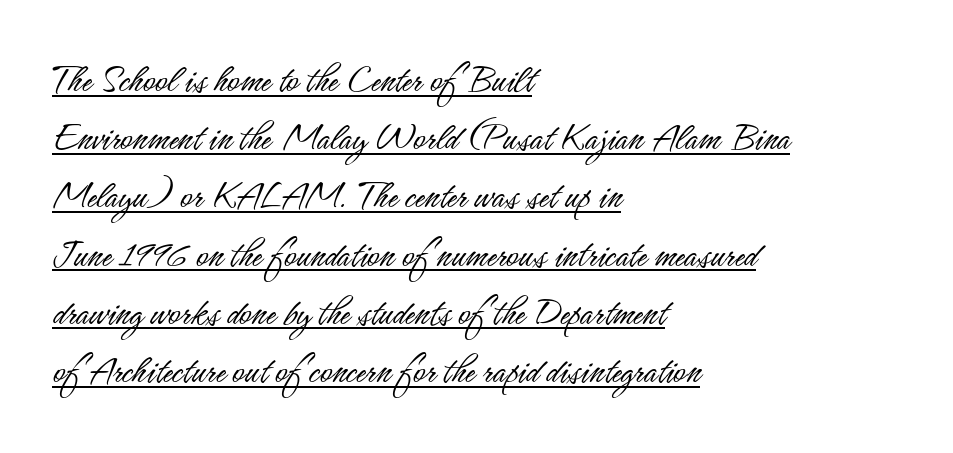
Q: Is the text bold? A: No.
Q: Is the text italic (slanted)? A: Yes.
Q: Is the typeface a serif or a sans-serif typeface? A: Sans-serif.
Q: Is the text underlined? A: Yes.
Q: How is the paragraph aligned? A: Left-aligned.
Q: Is the spacing between letters normal or unusually wide? A: Normal.
Q: Is the spacing between lines tight, normal or loose? A: Normal.
Q: Width (condensed, normal, or wide)? A: Condensed.
Q: Stroke contrast? A: Low.
Q: x-height? A: Small.
Q: Monospaced? A: No.
